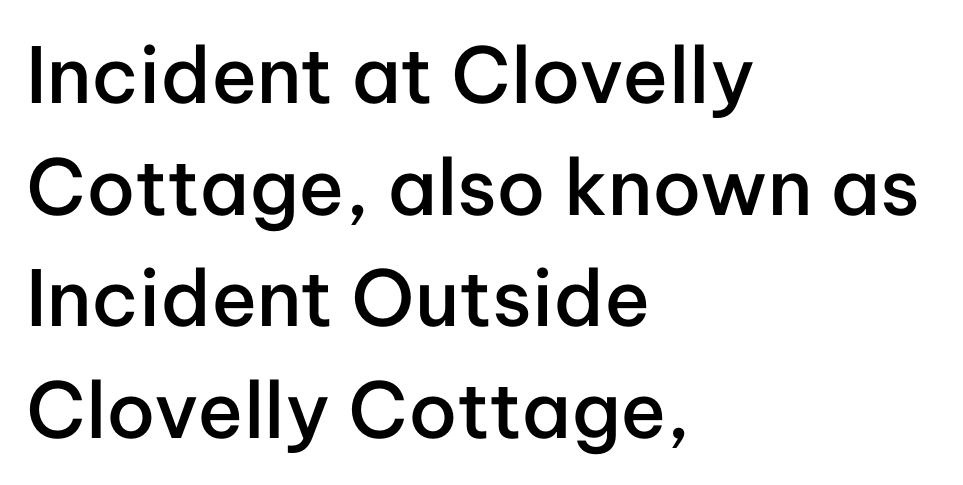
{"serif": "no", "italic": "no", "bold": "semi", "weight": "semibold", "width": "normal", "stroke_contrast": "low", "x_height": "medium", "monospaced": "no", "underline": "no", "align": "left", "line_spacing": "normal", "line_spacing_ratio": 1.45, "letter_spacing": "normal", "letter_spacing_em": 0.0, "glyph_px": 77}
